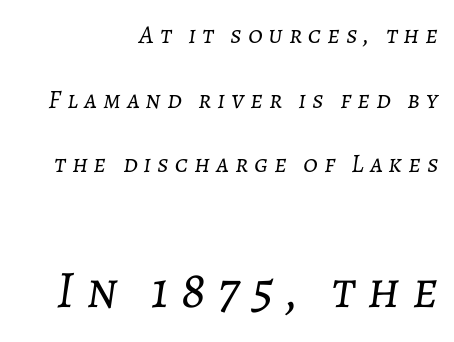
The image shows 53 px light type, italic (leaning right); set right-aligned, loose line spacing (2.49x), unusually wide letter spacing (+0.23 em), not underlined; the second (bottom) block is 2.04x larger; low stroke contrast and a medium x-height.
